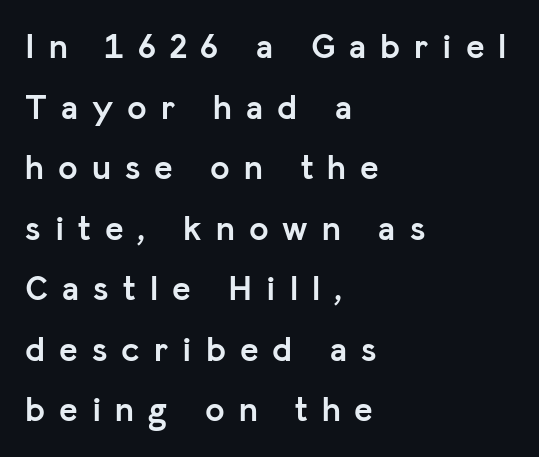
Q: Is the text bold? A: Yes.
Q: Is the text italic (slanted)? A: No, it is upright.
Q: Is the typeface a serif or a sans-serif typeface? A: Sans-serif.
Q: Is the text underlined? A: No.
Q: How is the paragraph aligned? A: Left-aligned.
Q: Is the spacing between letters normal or unusually wide? A: Unusually wide.
Q: Width (condensed, normal, or wide)? A: Normal.
Q: Stroke contrast? A: Low.
Q: x-height? A: Medium.
Q: Monospaced? A: No.
